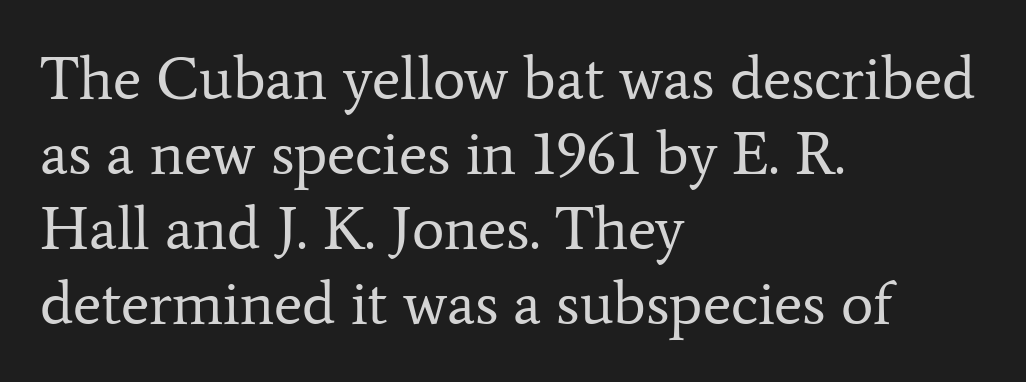
{"serif": "yes", "italic": "no", "bold": "no", "weight": "regular", "width": "normal", "stroke_contrast": "low", "x_height": "medium", "monospaced": "no", "underline": "no", "align": "left", "line_spacing_ratio": 1.23, "letter_spacing": "normal", "letter_spacing_em": 0.0, "glyph_px": 61}
